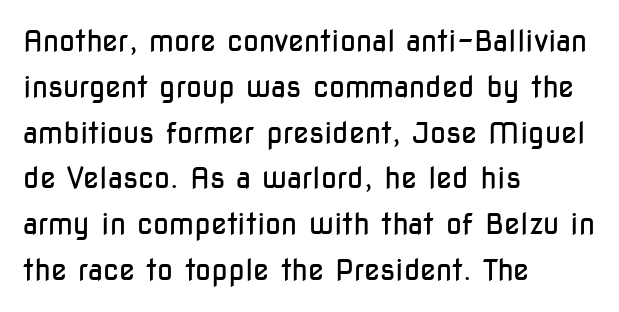
{"serif": "no", "italic": "no", "bold": "no", "weight": "regular", "width": "condensed", "stroke_contrast": "low", "x_height": "medium", "monospaced": "no", "underline": "no", "align": "left", "line_spacing": "normal", "line_spacing_ratio": 1.58, "letter_spacing": "normal", "letter_spacing_em": 0.0, "glyph_px": 29}
